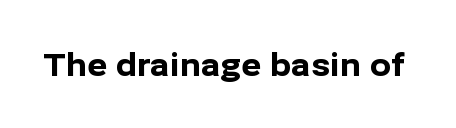
You could call the tracking neutral — neither tight nor loose. Stroke terminals: plain, sans-serif. The passage shown is typed in a proportional face where columns would drift. Italic: no, the glyphs are upright roman. Heft: maximum for text — a bold.
